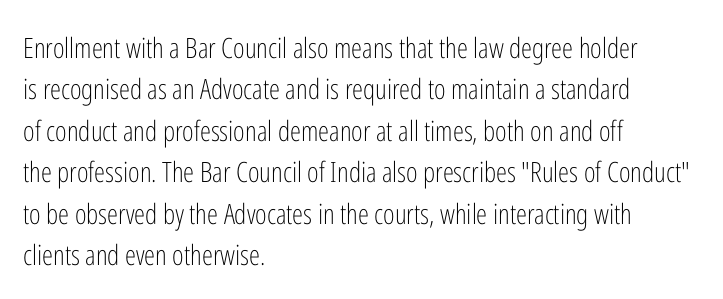
The image shows 28 px light, condensed sans-serif type, upright; set left-aligned, normal line spacing (1.48x), normal letter spacing, not underlined; low stroke contrast and a medium x-height.
